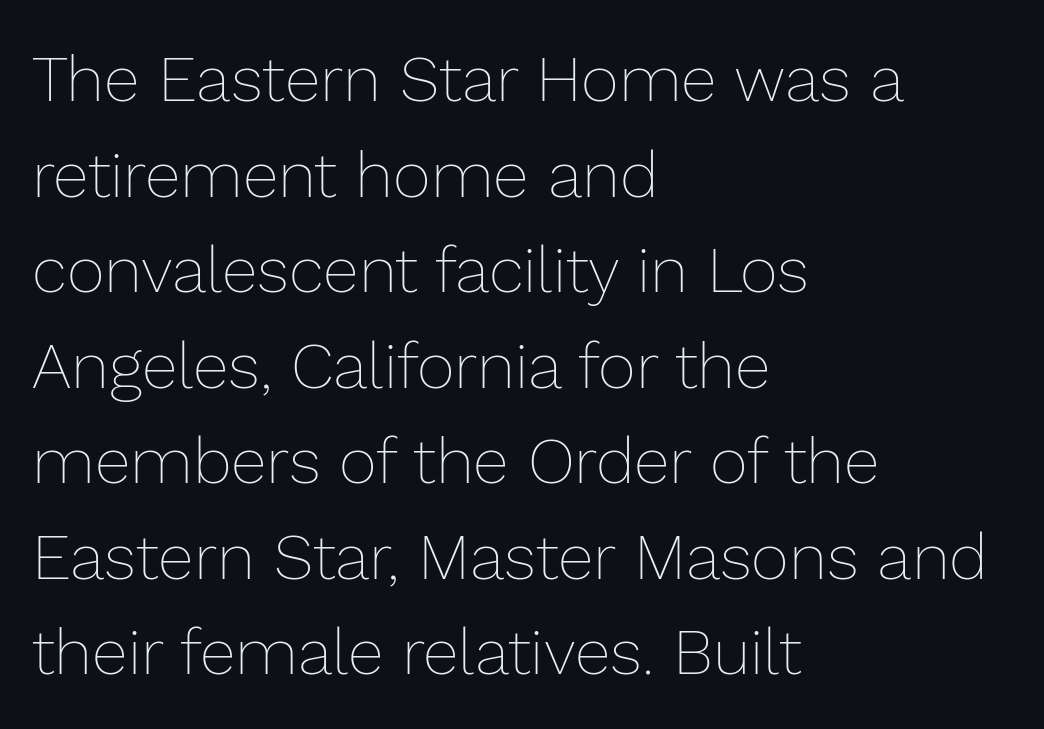
{"italic": "no", "bold": "no", "weight": "thin", "width": "normal", "stroke_contrast": "low", "x_height": "medium", "monospaced": "no", "underline": "no", "align": "left", "line_spacing": "normal", "line_spacing_ratio": 1.47, "letter_spacing": "normal", "letter_spacing_em": 0.0, "glyph_px": 65}
